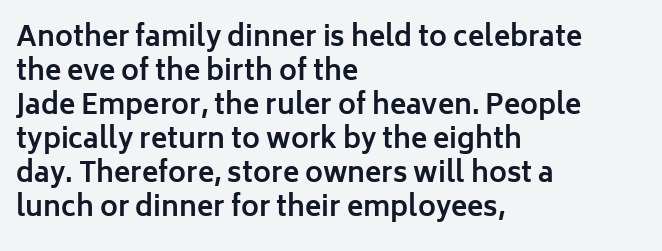
The image shows 27 px bold type, upright; set left-aligned, normal line spacing (1.26x), normal letter spacing, not underlined.
